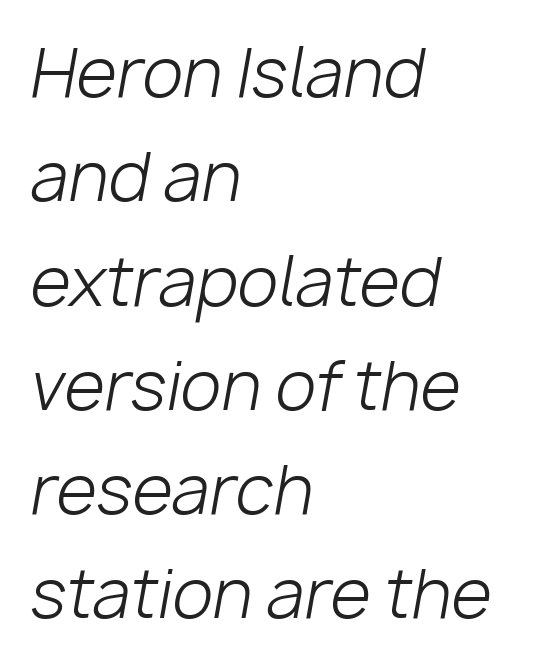
{"italic": "yes", "lean": "right", "slant_degrees": 10, "bold": "no", "weight": "light", "width": "normal", "stroke_contrast": "low", "x_height": "medium", "monospaced": "no", "underline": "no", "align": "left", "line_spacing": "normal", "line_spacing_ratio": 1.58, "letter_spacing": "normal", "letter_spacing_em": 0.0, "glyph_px": 66}
